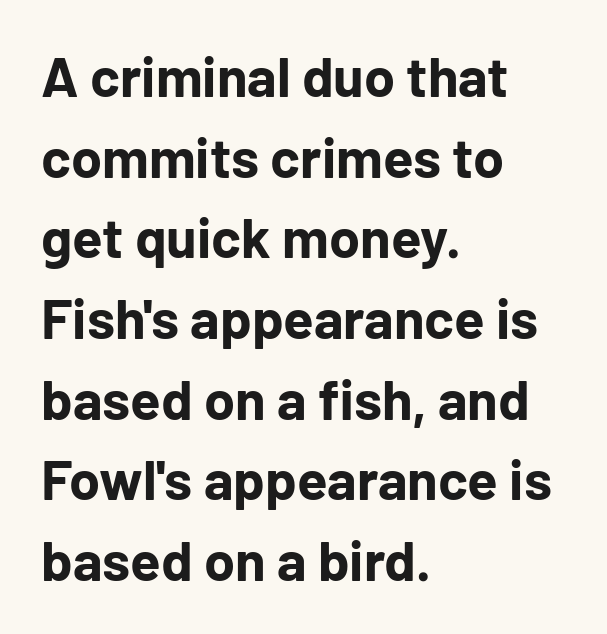
Q: Is the text bold? A: Yes.
Q: Is the text italic (slanted)? A: No, it is upright.
Q: Is the typeface a serif or a sans-serif typeface? A: Sans-serif.
Q: Is the text underlined? A: No.
Q: How is the paragraph aligned? A: Left-aligned.
Q: Is the spacing between letters normal or unusually wide? A: Normal.
Q: Is the spacing between lines tight, normal or loose? A: Normal.
Q: Width (condensed, normal, or wide)? A: Normal.
Q: Stroke contrast? A: Low.
Q: x-height? A: Medium.
Q: Monospaced? A: No.
